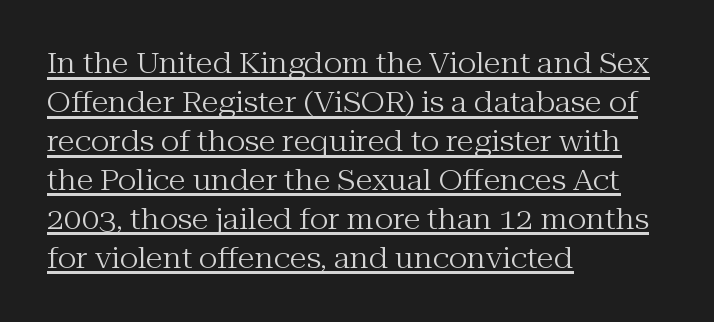
The rendering uses natural spacing where letterforms have individual widths. Short and long lines alike share a common starting point at left. Honestly, the underline is the first thing you notice here. This sample uses an upright cut, with every glyph sitting square on the baseline. In terms of letterform style, serifs are clearly present.
